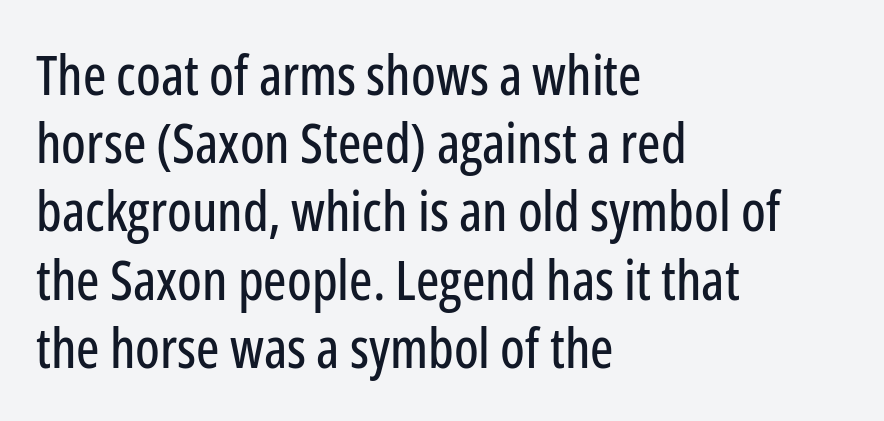
{"serif": "no", "italic": "no", "width": "condensed", "stroke_contrast": "low", "x_height": "medium", "monospaced": "no", "underline": "no", "align": "left", "line_spacing_ratio": 1.24, "letter_spacing": "normal", "letter_spacing_em": 0.0, "glyph_px": 55}
